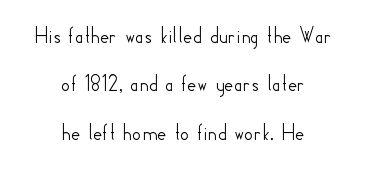
The image shows 23 px text type, upright; set centered, loose line spacing (2.1x), normal letter spacing, not underlined.
